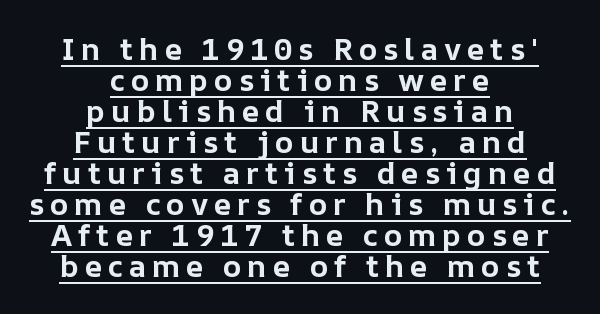
{"italic": "no", "bold": "yes", "weight": "bold", "width": "normal", "stroke_contrast": "low", "x_height": "medium", "monospaced": "no", "underline": "yes", "align": "center", "line_spacing": "tight", "line_spacing_ratio": 1.0, "glyph_px": 31}
